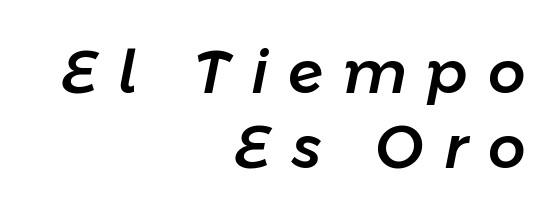
{"italic": "yes", "lean": "right", "slant_degrees": 11, "width": "normal", "stroke_contrast": "low", "x_height": "medium", "monospaced": "no", "underline": "no", "align": "right", "line_spacing": "normal", "line_spacing_ratio": 1.27, "letter_spacing": "wide", "letter_spacing_em": 0.34, "glyph_px": 59}
